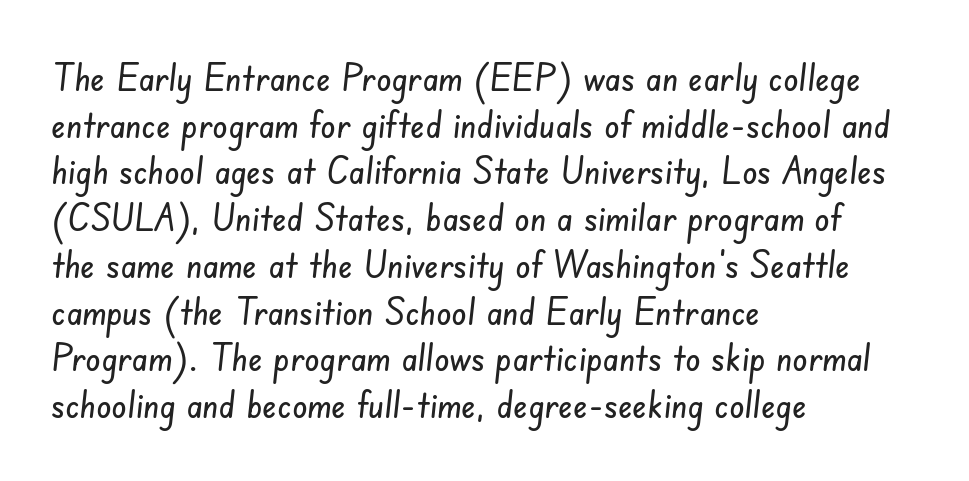
{"serif": "no", "width": "condensed", "stroke_contrast": "low", "x_height": "small", "monospaced": "no", "underline": "no", "align": "left", "line_spacing_ratio": 1.23, "letter_spacing": "normal", "letter_spacing_em": 0.0, "glyph_px": 38}
